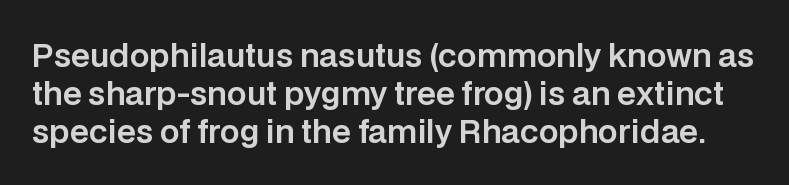
Q: Is the text italic (slanted)? A: No, it is upright.
Q: Is the typeface a serif or a sans-serif typeface? A: Sans-serif.
Q: Is the text underlined? A: No.
Q: Is the spacing between letters normal or unusually wide? A: Normal.
Q: Width (condensed, normal, or wide)? A: Normal.
Q: Stroke contrast? A: Low.
Q: x-height? A: Large.
Q: Monospaced? A: No.
